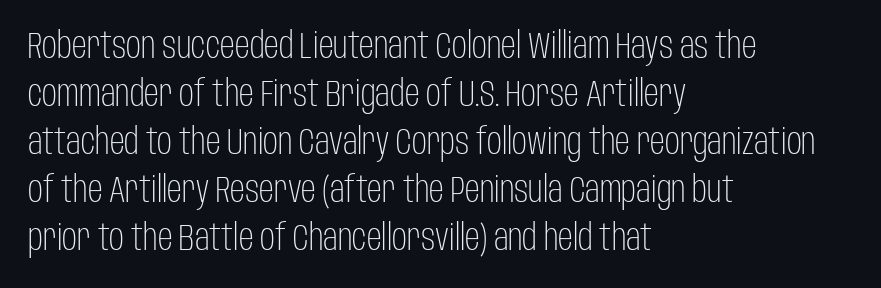
Q: Is the text bold? A: No.
Q: Is the text italic (slanted)? A: No, it is upright.
Q: Is the typeface a serif or a sans-serif typeface? A: Sans-serif.
Q: Is the text underlined? A: No.
Q: How is the paragraph aligned? A: Left-aligned.
Q: Is the spacing between letters normal or unusually wide? A: Normal.
Q: Is the spacing between lines tight, normal or loose? A: Normal.
Q: Width (condensed, normal, or wide)? A: Condensed.
Q: Stroke contrast? A: Low.
Q: x-height? A: Large.
Q: Monospaced? A: No.
